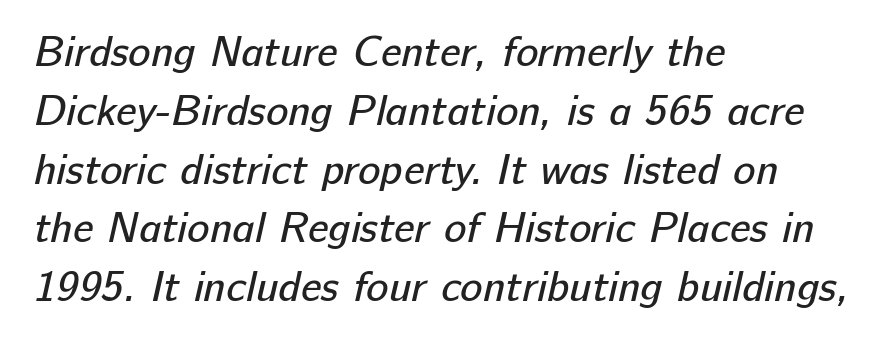
The image shows 42 px regular-weight sans-serif type; set left-aligned, normal line spacing (1.4x), normal letter spacing, not underlined; low stroke contrast and a medium x-height.
